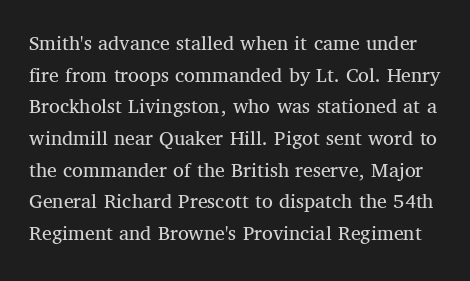
{"italic": "no", "bold": "no", "underline": "no", "line_spacing": "normal", "line_spacing_ratio": 1.44, "letter_spacing": "normal", "letter_spacing_em": 0.0, "glyph_px": 22}
